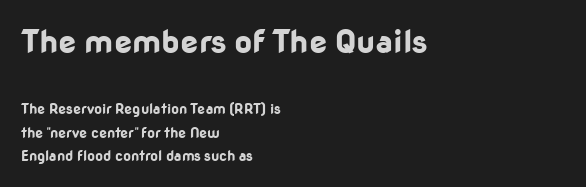
Nope, no serifs anywhere on these letters. The letters are bold, with thick, heavy strokes. Reading top to bottom, the characters get smaller at the block break. This sample is left-justified, so line endings fall wherever the words run out.
